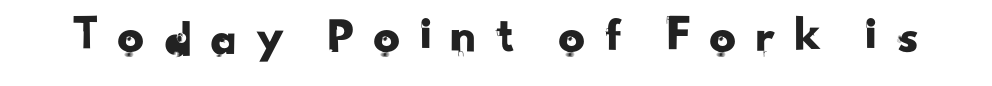
The image shows 53 px sans-serif type; set unusually wide letter spacing (+0.29 em), not underlined; low stroke contrast and a small x-height.
